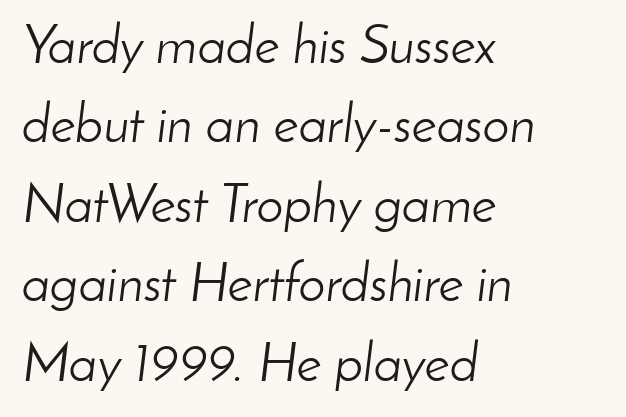
Q: Is the text bold? A: No.
Q: Is the text italic (slanted)? A: Yes, it leans right by about 8 degrees.
Q: Is the text underlined? A: No.
Q: How is the paragraph aligned? A: Left-aligned.
Q: Is the spacing between letters normal or unusually wide? A: Normal.
Q: Is the spacing between lines tight, normal or loose? A: Normal.
Q: Width (condensed, normal, or wide)? A: Normal.
Q: Stroke contrast? A: Low.
Q: x-height? A: Small.
Q: Monospaced? A: No.
